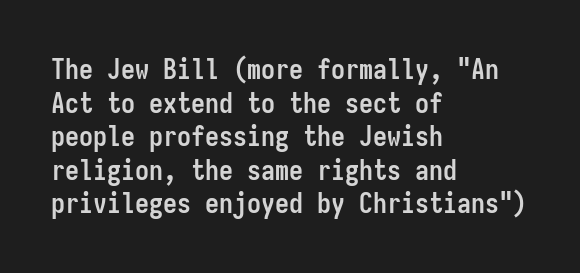
The image shows 28 px semibold, condensed sans-serif type, upright, monospaced; set left-aligned, line spacing 1.2x, normal letter spacing, not underlined; low stroke contrast and a medium x-height.
